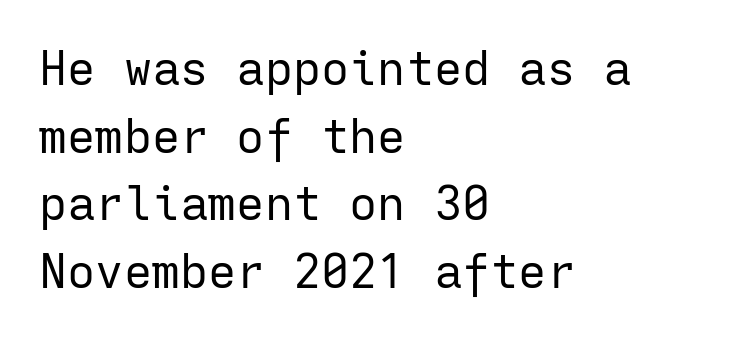
Q: Is the text bold? A: No.
Q: Is the text italic (slanted)? A: No, it is upright.
Q: Is the typeface a serif or a sans-serif typeface? A: Sans-serif.
Q: Is the text underlined? A: No.
Q: How is the paragraph aligned? A: Left-aligned.
Q: Is the spacing between letters normal or unusually wide? A: Normal.
Q: Is the spacing between lines tight, normal or loose? A: Normal.
Q: Width (condensed, normal, or wide)? A: Normal.
Q: Stroke contrast? A: Low.
Q: x-height? A: Medium.
Q: Monospaced? A: Yes.
